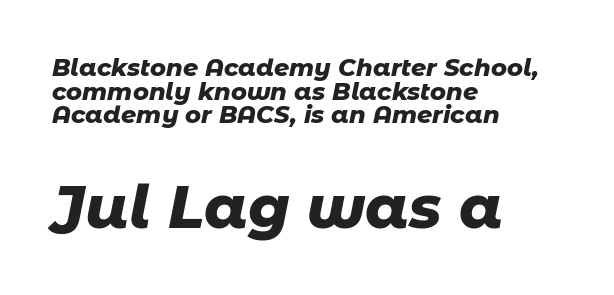
{"italic": "yes", "lean": "right", "slant_degrees": 11, "bold": "yes", "weight": "heavy", "width": "normal", "stroke_contrast": "low", "x_height": "medium", "monospaced": "no", "underline": "no", "align": "left", "line_spacing": "tight", "line_spacing_ratio": 0.98, "letter_spacing": "normal", "letter_spacing_em": 0.0, "larger_block": "second", "size_ratio": 2.46, "glyph_px": 59}
